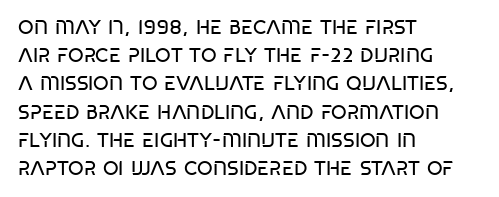
{"bold": "no", "underline": "no", "align": "left", "line_spacing": "normal", "line_spacing_ratio": 1.41, "letter_spacing": "normal", "letter_spacing_em": 0.0, "glyph_px": 20}
